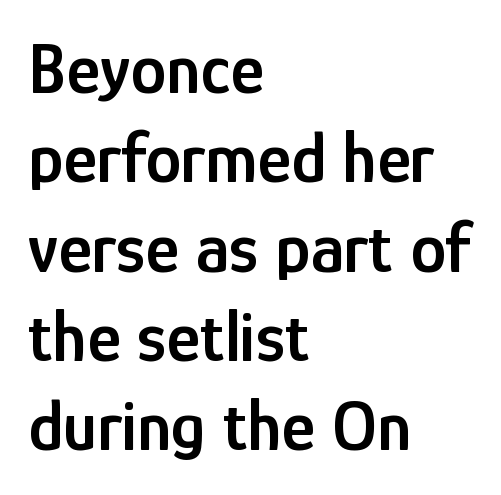
{"serif": "no", "italic": "no", "bold": "semi", "weight": "semibold", "width": "condensed", "stroke_contrast": "low", "x_height": "medium", "monospaced": "no", "underline": "no", "align": "left", "line_spacing_ratio": 1.24, "letter_spacing": "normal", "letter_spacing_em": 0.0, "glyph_px": 72}
